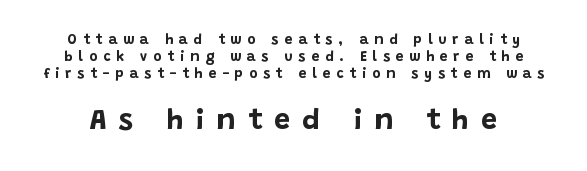
Note: no serifs on the glyphs. Emphasis by weight is at full strength: bold. Words appear elongated and porous because spacing is wide. Small over large — that's the arrangement of the two blocks here. Do the characters align in a grid? No, the font is proportional. Italic: no, the glyphs are upright roman.
